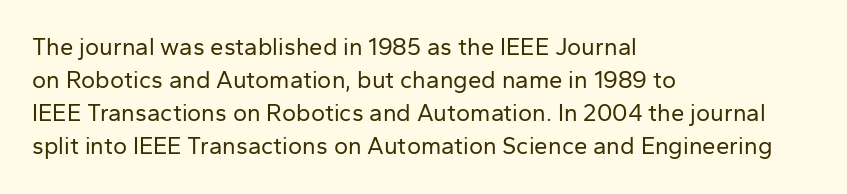
Horizontally, the lines are justified to the leading edge only. A roman cut, with each character standing at attention. The lines sit at an ordinary, default distance from one another. The font sits on the lighter half of the weight spectrum, regular included. Just letters on the line, the space beneath them empty. Standard letterfit; no display-style spreading of the glyphs.
